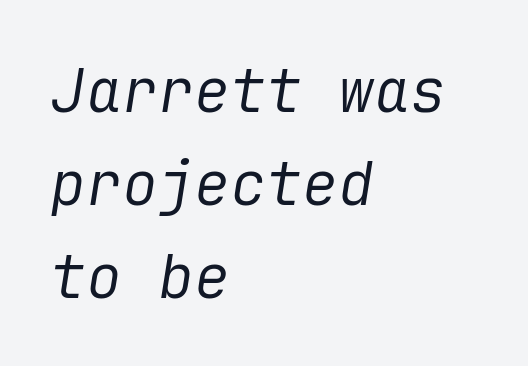
Standard letterfit; no display-style spreading of the glyphs. If you measured baseline to baseline, you'd find a middling distance. In CSS terms this would be text-align: left. Slanted lettering throughout.
